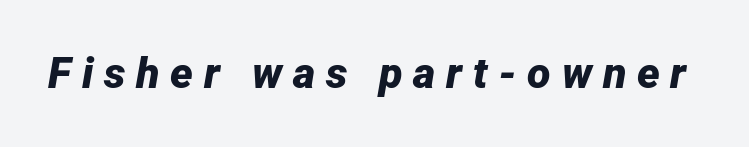
The image shows 43 px bold type, italic (leaning right); set unusually wide letter spacing (+0.25 em), not underlined; low stroke contrast and a medium x-height.
